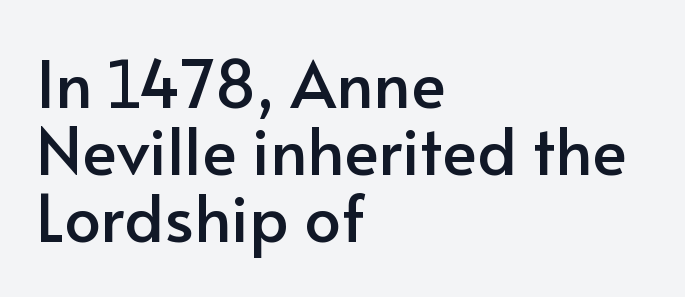
{"serif": "no", "italic": "no", "width": "normal", "stroke_contrast": "low", "x_height": "small", "monospaced": "no", "underline": "no", "align": "left", "line_spacing": "tight", "line_spacing_ratio": 1.03, "letter_spacing": "normal", "letter_spacing_em": 0.0, "glyph_px": 65}
